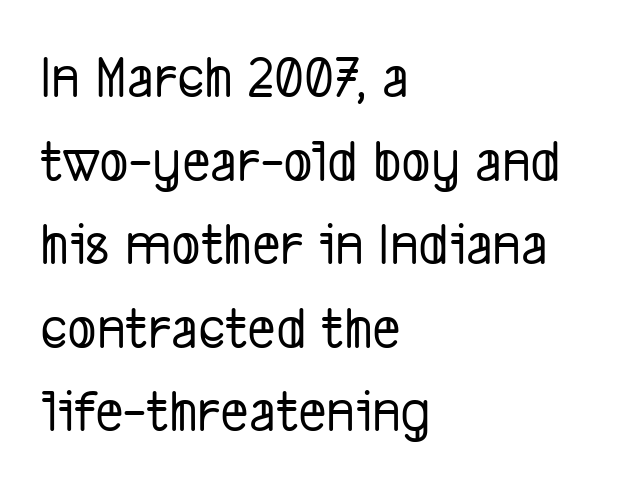
Q: Is the typeface a serif or a sans-serif typeface? A: Sans-serif.
Q: Is the text underlined? A: No.
Q: How is the paragraph aligned? A: Left-aligned.
Q: Is the spacing between letters normal or unusually wide? A: Normal.
Q: Is the spacing between lines tight, normal or loose? A: Normal.
Q: Width (condensed, normal, or wide)? A: Condensed.
Q: Stroke contrast? A: Low.
Q: x-height? A: Medium.
Q: Monospaced? A: No.
